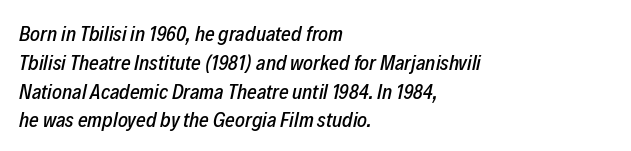
{"italic": "yes", "lean": "right", "slant_degrees": 12, "underline": "no", "align": "left", "line_spacing": "normal", "line_spacing_ratio": 1.37, "letter_spacing": "normal", "letter_spacing_em": 0.0, "glyph_px": 21}
